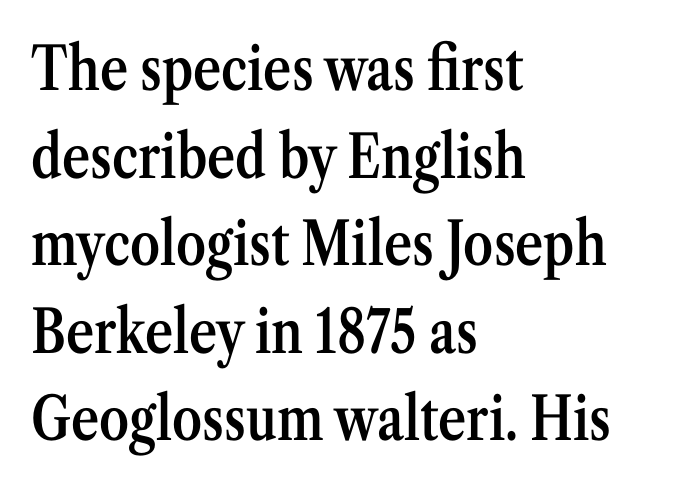
Q: Is the text bold? A: Semi-bold.
Q: Is the text italic (slanted)? A: No, it is upright.
Q: Is the typeface a serif or a sans-serif typeface? A: Serif.
Q: Is the text underlined? A: No.
Q: How is the paragraph aligned? A: Left-aligned.
Q: Is the spacing between letters normal or unusually wide? A: Normal.
Q: Is the spacing between lines tight, normal or loose? A: Normal.
Q: Width (condensed, normal, or wide)? A: Condensed.
Q: Stroke contrast? A: Medium.
Q: x-height? A: Medium.
Q: Monospaced? A: No.
